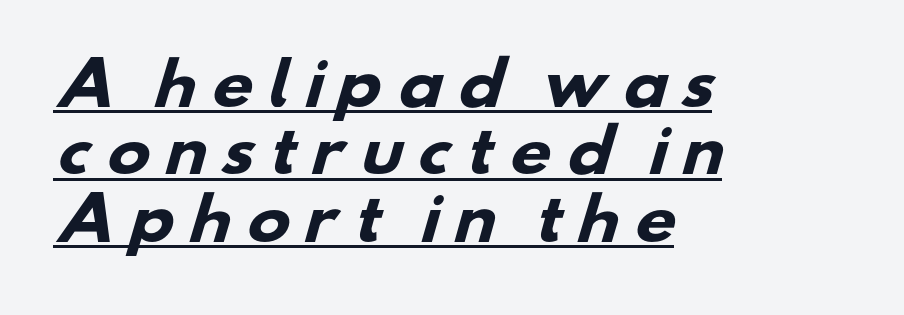
{"serif": "no", "bold": "yes", "weight": "heavy", "width": "wide", "stroke_contrast": "low", "x_height": "small", "monospaced": "no", "underline": "yes", "align": "left", "line_spacing_ratio": 1.16, "letter_spacing": "wide", "letter_spacing_em": 0.23, "glyph_px": 58}
